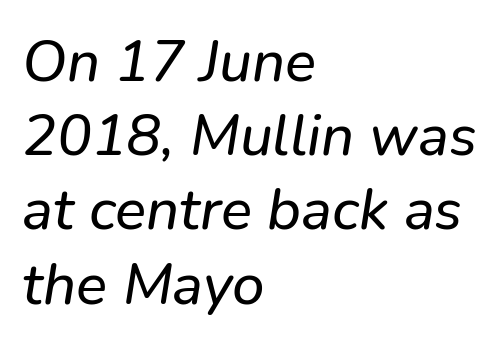
The image shows 58 px text type, italic (leaning right); set left-aligned, normal line spacing (1.28x), normal letter spacing, not underlined; low stroke contrast and a medium x-height.
